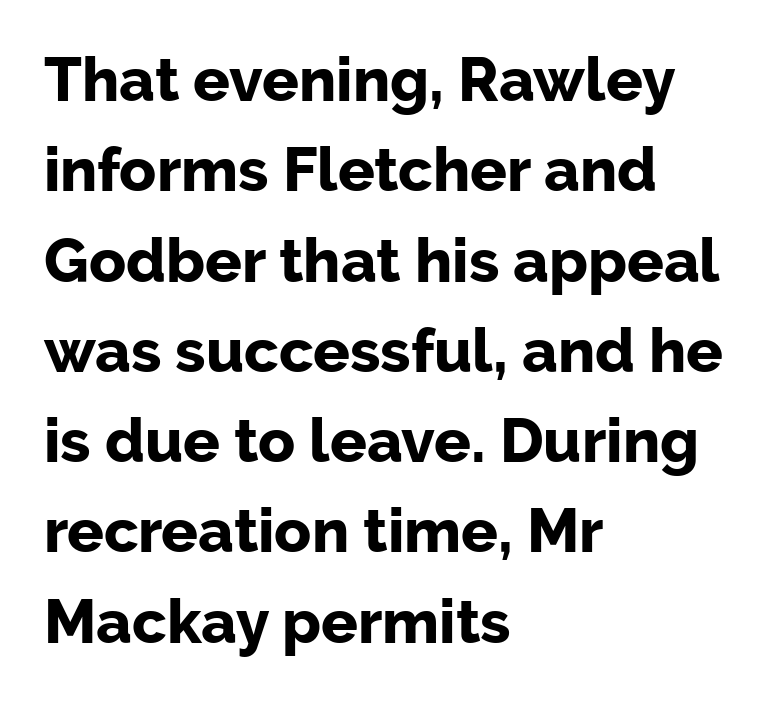
Q: Is the text bold? A: Yes.
Q: Is the text italic (slanted)? A: No, it is upright.
Q: Is the typeface a serif or a sans-serif typeface? A: Sans-serif.
Q: Is the text underlined? A: No.
Q: How is the paragraph aligned? A: Left-aligned.
Q: Is the spacing between letters normal or unusually wide? A: Normal.
Q: Is the spacing between lines tight, normal or loose? A: Normal.
Q: Width (condensed, normal, or wide)? A: Normal.
Q: Stroke contrast? A: Low.
Q: x-height? A: Medium.
Q: Monospaced? A: No.
